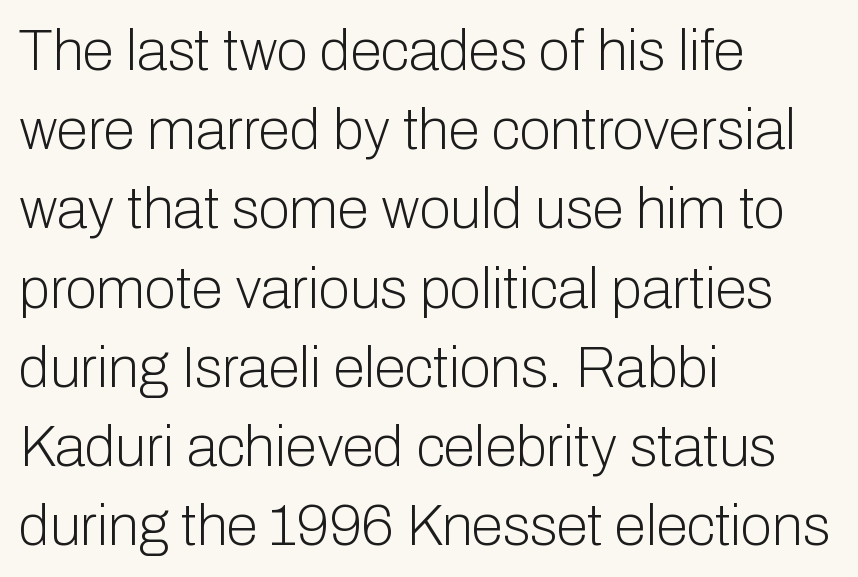
Q: Is the text bold? A: No.
Q: Is the text italic (slanted)? A: No, it is upright.
Q: Is the typeface a serif or a sans-serif typeface? A: Sans-serif.
Q: Is the text underlined? A: No.
Q: How is the paragraph aligned? A: Left-aligned.
Q: Is the spacing between letters normal or unusually wide? A: Normal.
Q: Is the spacing between lines tight, normal or loose? A: Normal.
Q: Width (condensed, normal, or wide)? A: Normal.
Q: Stroke contrast? A: Low.
Q: x-height? A: Medium.
Q: Monospaced? A: No.
